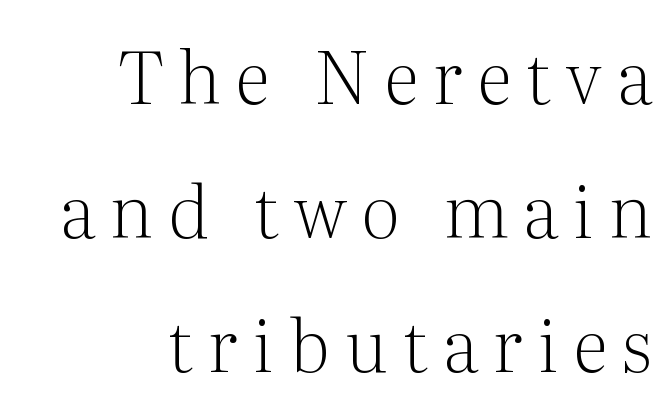
The image shows 72 px light serif type, upright; set right-aligned, line spacing 1.86x, unusually wide letter spacing (+0.21 em), not underlined; medium stroke contrast and a medium x-height.
